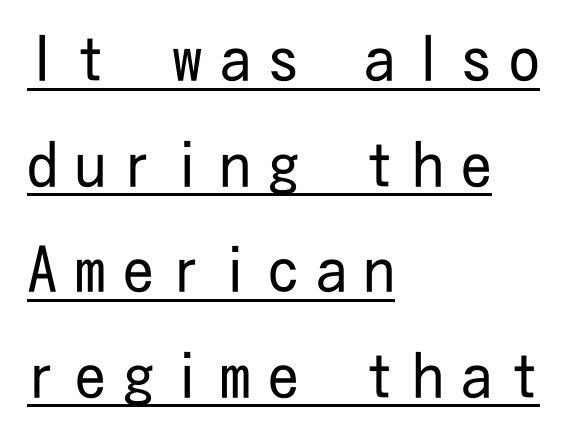
This sample carries an underscore along the baseline area. No chunkiness to these letters — they're not bold. A typesetter would call this heavily tracked-out type. One-word summary of the alignment: left.
